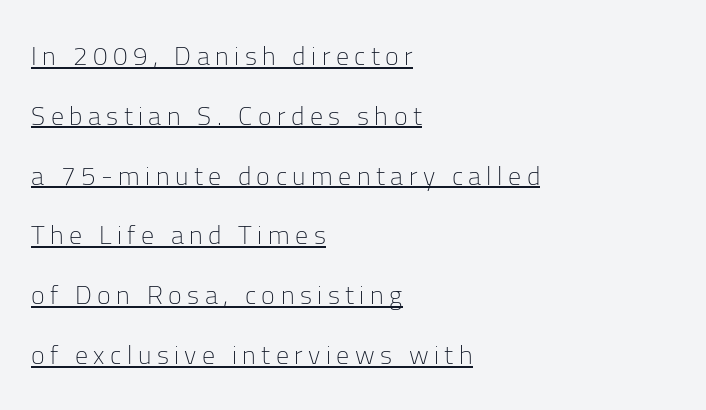
{"italic": "no", "bold": "no", "underline": "yes", "align": "left", "line_spacing": "loose", "line_spacing_ratio": 2.3, "letter_spacing": "wide", "letter_spacing_em": 0.21, "glyph_px": 26}
